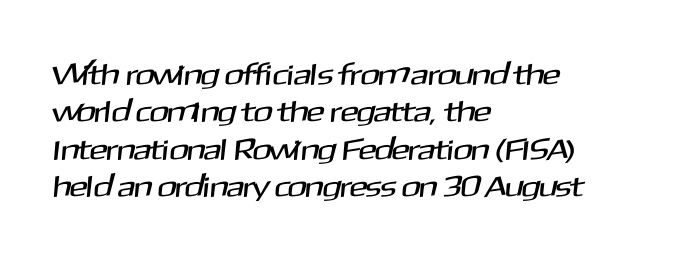
The image shows 30 px sans-serif type; set left-aligned, normal line spacing (1.25x), normal letter spacing, not underlined; medium stroke contrast and a medium x-height.
